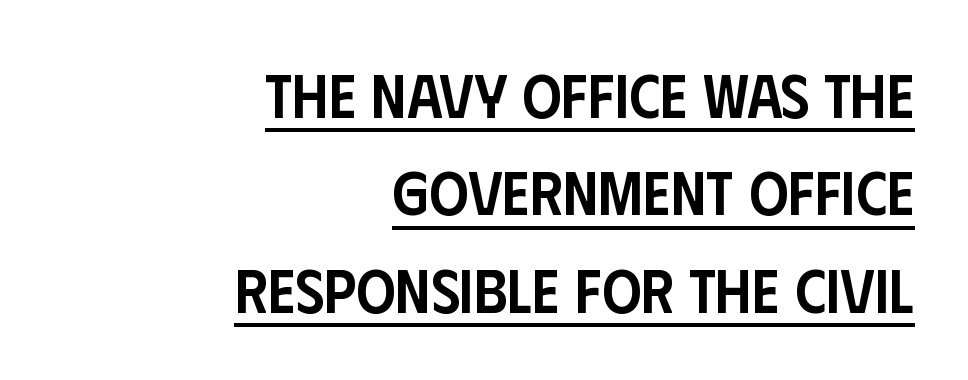
Beneath each row of characters lies a ruled line. All the whitespace from short lines collects on the left. Look at the tracking — it's just the regular setting, nothing added. If you measured baseline to baseline, you'd find a middling distance.
